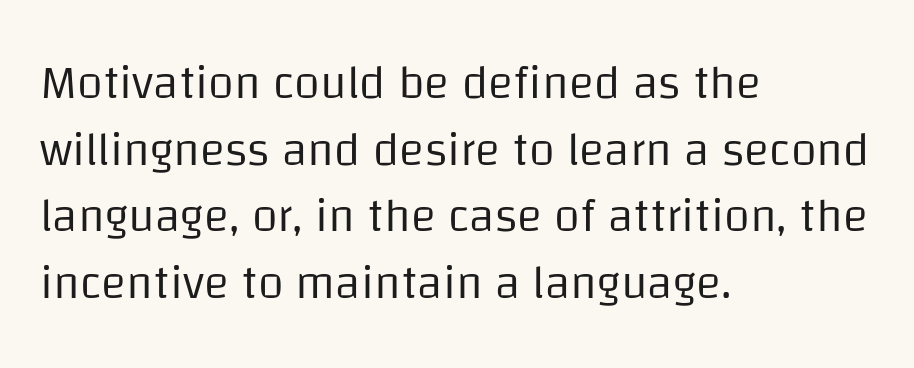
The image shows 47 px regular-weight sans-serif type, upright; set left-aligned, normal line spacing (1.42x), normal letter spacing, not underlined; low stroke contrast and a large x-height.
